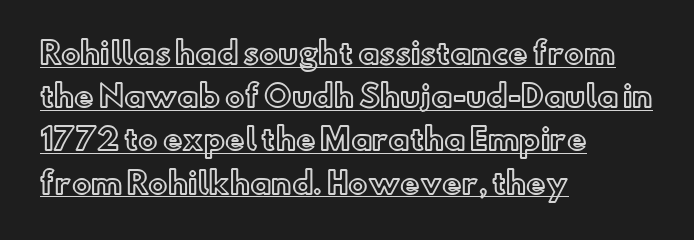
{"italic": "no", "width": "normal", "x_height": "small", "monospaced": "no", "underline": "yes", "align": "left", "line_spacing": "normal", "line_spacing_ratio": 1.49, "letter_spacing": "normal", "letter_spacing_em": 0.0, "glyph_px": 29}
